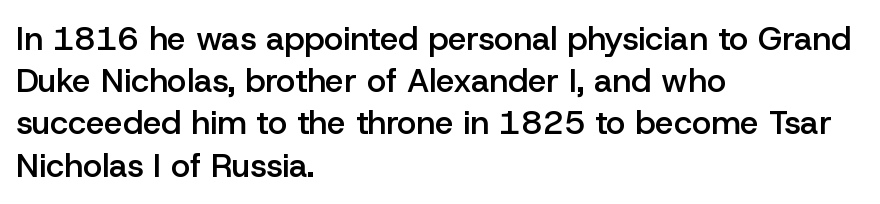
The type is set solid horizontally, with unmodified tracking. Vertically, the passage feels balanced, rows spaced as you'd expect. Anything drawn beneath the words? Only blank space. In terms of posture, this sample is upright. The rag falls on the right side of this text block.
